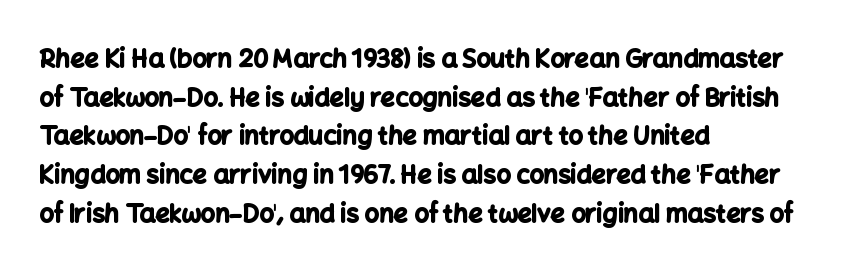
The image shows 25 px bold type, upright; set left-aligned, normal line spacing (1.55x), normal letter spacing, not underlined.
